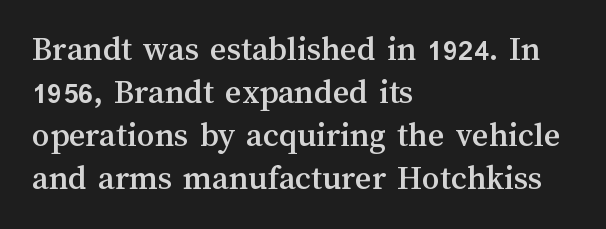
Here the glyphs are tracked normally, forming tight word shapes. Proportional: the letters do not fall into vertical columns. This is roman type, the default non-slanted kind. Line starts are locked; line ends wander. Descender tails drop into unmarked territory.
